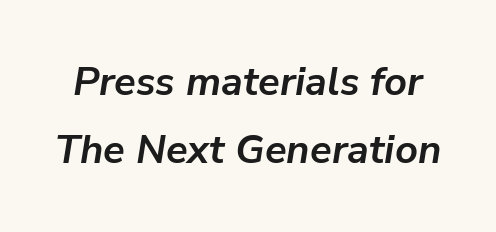
{"italic": "yes", "lean": "right", "slant_degrees": 9, "bold": "yes", "weight": "semibold", "width": "normal", "stroke_contrast": "low", "x_height": "medium", "monospaced": "no", "underline": "no", "line_spacing": "normal", "line_spacing_ratio": 1.69, "letter_spacing": "normal", "letter_spacing_em": 0.0, "glyph_px": 40}
